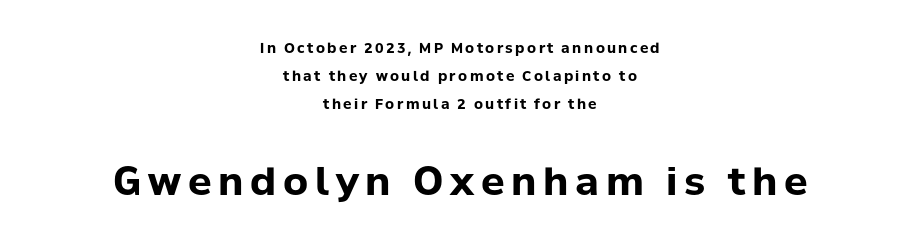
Looks like regular typesetting: each glyph gets only the width it needs. These lines stack symmetrically, like a column narrowing and widening about its center. These lines are composed in type without serifs. The letters in the lower block stand taller than those in the block above. Widely set lines give the paragraph a tall, airy silhouette. Each glyph is drawn with heavy, bold strokes.
